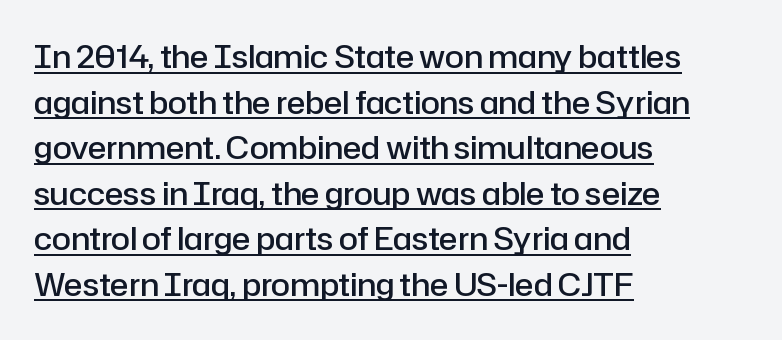
Q: Is the text bold? A: Semi-bold.
Q: Is the text italic (slanted)? A: No, it is upright.
Q: Is the typeface a serif or a sans-serif typeface? A: Sans-serif.
Q: Is the text underlined? A: Yes.
Q: How is the paragraph aligned? A: Left-aligned.
Q: Is the spacing between letters normal or unusually wide? A: Normal.
Q: Is the spacing between lines tight, normal or loose? A: Normal.
Q: Width (condensed, normal, or wide)? A: Normal.
Q: Stroke contrast? A: Low.
Q: x-height? A: Medium.
Q: Monospaced? A: No.
